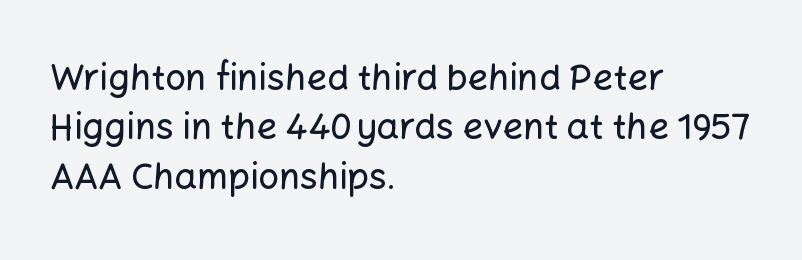
Q: Is the text italic (slanted)? A: No, it is upright.
Q: Is the typeface a serif or a sans-serif typeface? A: Sans-serif.
Q: Is the text underlined? A: No.
Q: How is the paragraph aligned? A: Left-aligned.
Q: Is the spacing between letters normal or unusually wide? A: Normal.
Q: Is the spacing between lines tight, normal or loose? A: Normal.
Q: Width (condensed, normal, or wide)? A: Normal.
Q: Stroke contrast? A: Low.
Q: x-height? A: Medium.
Q: Monospaced? A: No.
